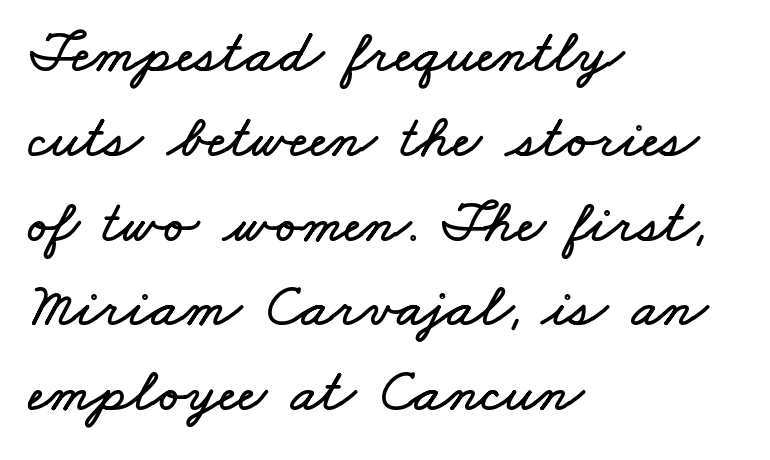
Q: Is the text underlined? A: No.
Q: How is the paragraph aligned? A: Left-aligned.
Q: Is the spacing between letters normal or unusually wide? A: Normal.
Q: Is the spacing between lines tight, normal or loose? A: Normal.
Q: Width (condensed, normal, or wide)? A: Wide.
Q: Stroke contrast? A: Low.
Q: x-height? A: Small.
Q: Monospaced? A: No.
